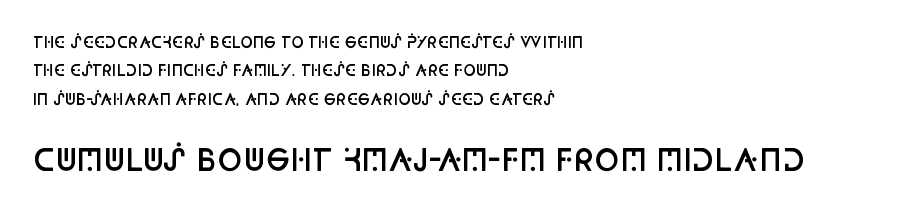
The image shows 30 px semibold, condensed sans-serif type, upright; set left-aligned, line spacing 1.89x, normal letter spacing, not underlined; the second (bottom) block is 2.0x larger; low stroke contrast and a large x-height.
